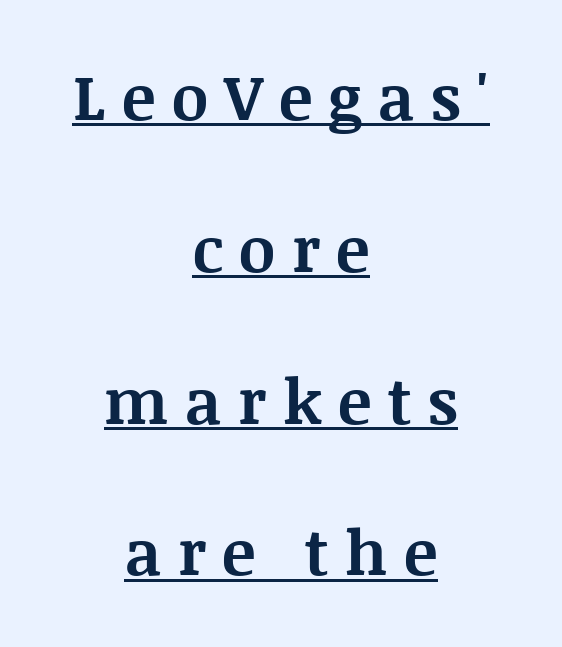
The image shows 63 px bold serif type, upright; set centered, loose line spacing (2.41x), unusually wide letter spacing (+0.26 em), underlined; medium stroke contrast and a large x-height.
